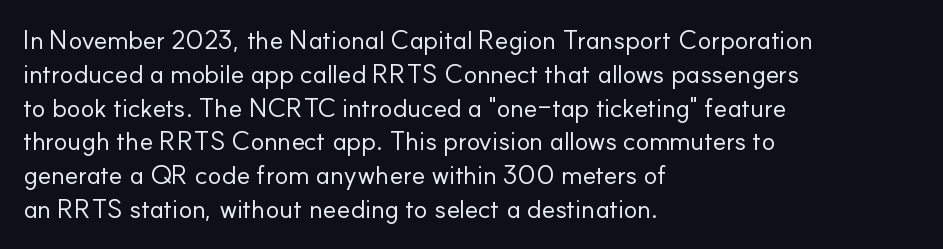
Descenders are the only things crossing below the line. Vertical strokes here are truly vertical. Compared with typical paragraphs, the rows here are spaced about the same. The setting favours the left margin, as ordinary paragraphs usually do.
